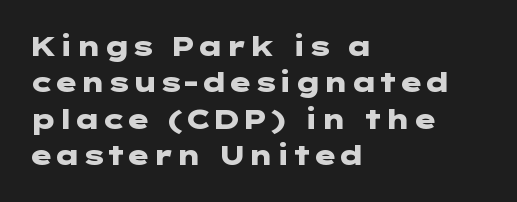
{"italic": "no", "bold": "yes", "underline": "no", "align": "left", "line_spacing": "normal", "line_spacing_ratio": 1.35, "letter_spacing": "normal", "letter_spacing_em": 0.0, "glyph_px": 27}
